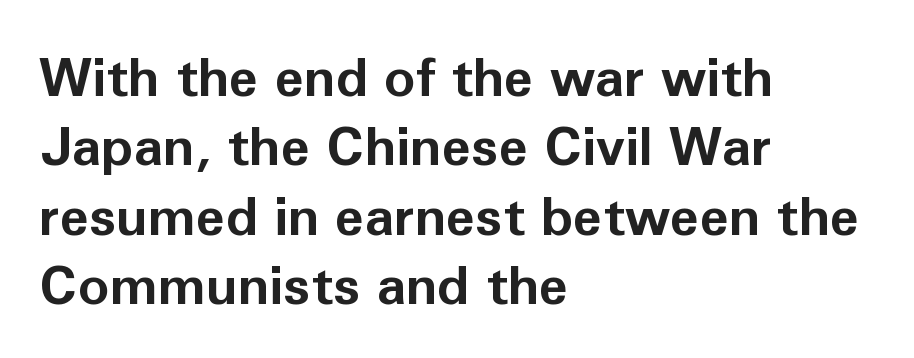
{"serif": "no", "italic": "no", "bold": "yes", "weight": "bold", "width": "normal", "stroke_contrast": "low", "x_height": "medium", "monospaced": "no", "underline": "no", "align": "left", "line_spacing": "normal", "line_spacing_ratio": 1.31, "letter_spacing": "normal", "letter_spacing_em": 0.0, "glyph_px": 53}
